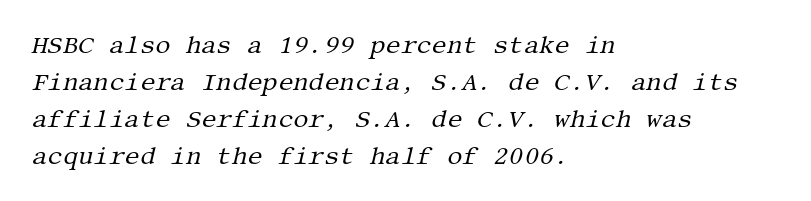
Weight: regular or lighter. Summary of vertical rhythm: regular, with standard interline spacing. Which margin do the lines hug? The left one — the right edge is uneven. The rendering keeps characters at their native spacing.
